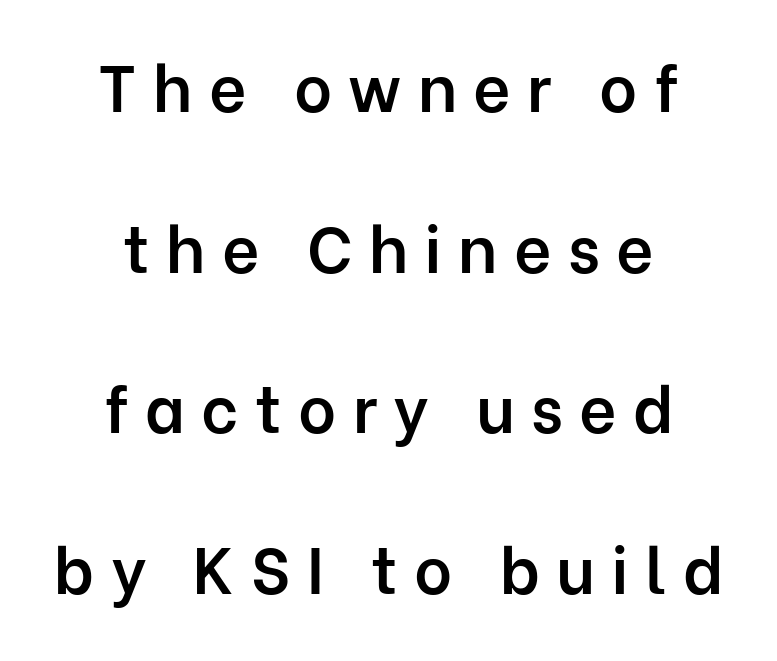
Q: Is the text bold? A: Semi-bold.
Q: Is the text italic (slanted)? A: No, it is upright.
Q: Is the typeface a serif or a sans-serif typeface? A: Sans-serif.
Q: Is the text underlined? A: No.
Q: How is the paragraph aligned? A: Centered.
Q: Is the spacing between letters normal or unusually wide? A: Unusually wide.
Q: Is the spacing between lines tight, normal or loose? A: Loose.
Q: Width (condensed, normal, or wide)? A: Normal.
Q: Stroke contrast? A: Low.
Q: x-height? A: Medium.
Q: Monospaced? A: No.
